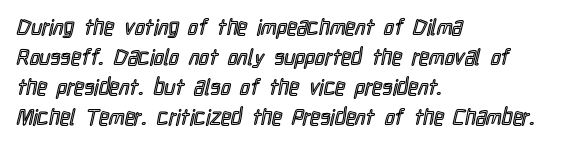
The text block is weighted toward the left margin, trailing off unevenly rightward. A typesetter would call this zero additional tracking. Evenly set lines give the paragraph a standard silhouette.
